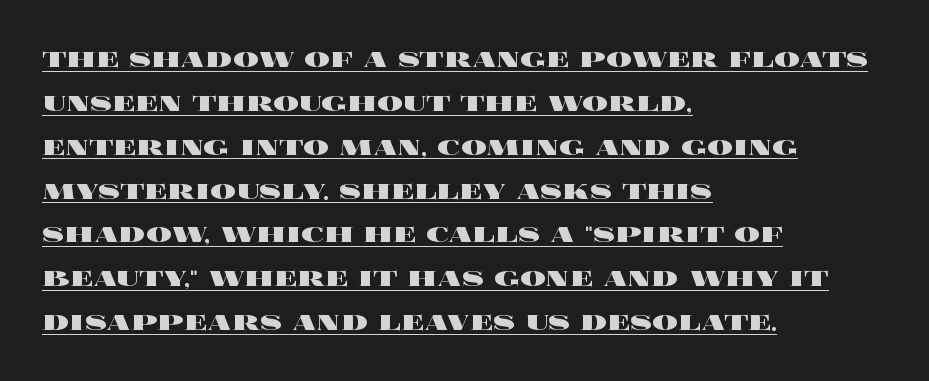
{"italic": "no", "bold": "yes", "weight": "heavy", "width": "wide", "x_height": "large", "monospaced": "no", "underline": "yes", "align": "left", "line_spacing": "normal", "line_spacing_ratio": 1.37, "letter_spacing": "normal", "letter_spacing_em": 0.0, "glyph_px": 32}
